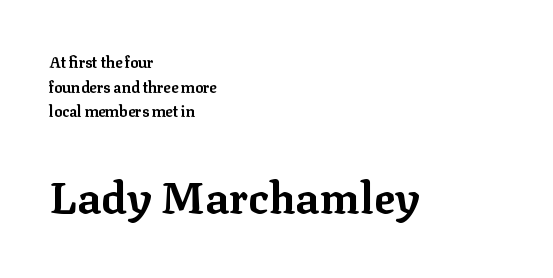
The image shows 44 px bold serif type, upright; set left-aligned, normal line spacing (1.65x), normal letter spacing, not underlined; the second (bottom) block is 2.93x larger; low stroke contrast and a medium x-height.
